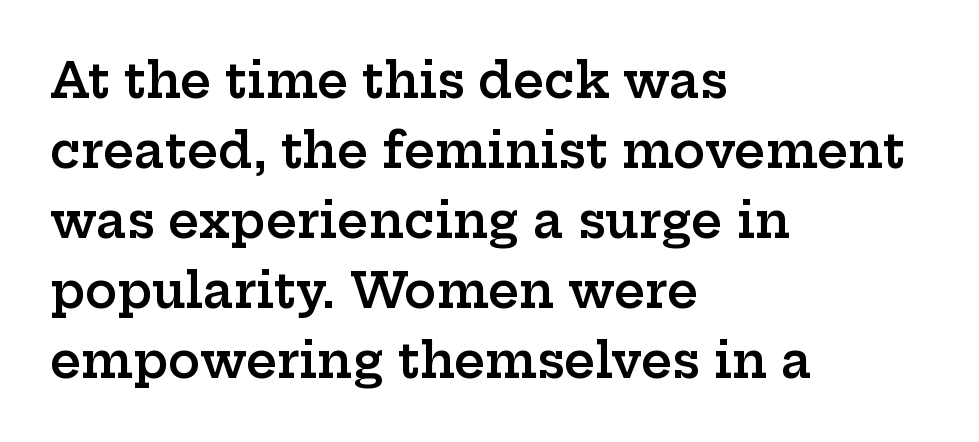
{"serif": "yes", "italic": "no", "bold": "semi", "weight": "semibold", "width": "wide", "stroke_contrast": "low", "x_height": "medium", "monospaced": "no", "underline": "no", "align": "left", "line_spacing": "normal", "line_spacing_ratio": 1.46, "letter_spacing": "normal", "letter_spacing_em": 0.0, "glyph_px": 48}
